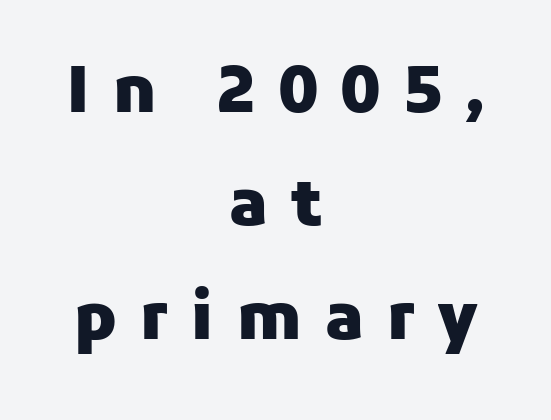
Q: Is the text bold? A: Yes.
Q: Is the text italic (slanted)? A: No, it is upright.
Q: Is the typeface a serif or a sans-serif typeface? A: Sans-serif.
Q: Is the text underlined? A: No.
Q: How is the paragraph aligned? A: Centered.
Q: Is the spacing between letters normal or unusually wide? A: Unusually wide.
Q: Width (condensed, normal, or wide)? A: Normal.
Q: Stroke contrast? A: Low.
Q: x-height? A: Medium.
Q: Monospaced? A: No.
